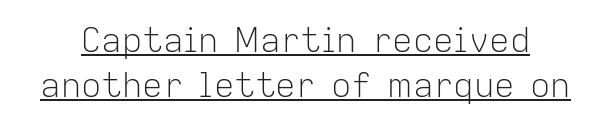
These lines are rendered in a variable-pitch font. Check the space under the baseline: a stroke is drawn there. A typesetter would call this zero additional tracking. Every character sits straight up, as roman type does.
